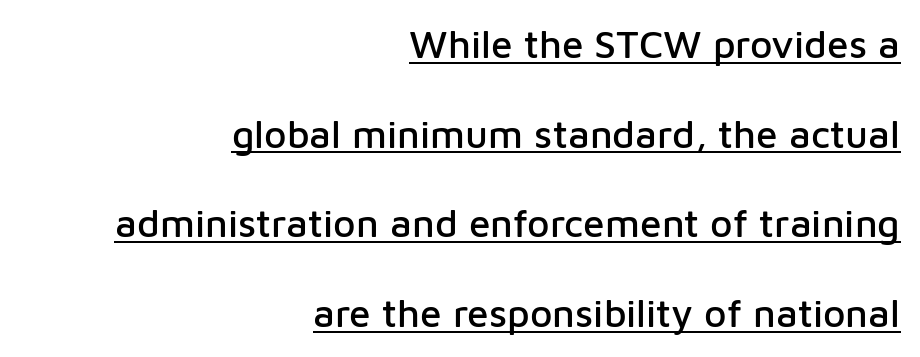
{"serif": "no", "italic": "no", "width": "normal", "stroke_contrast": "low", "x_height": "medium", "monospaced": "no", "underline": "yes", "align": "right", "line_spacing": "loose", "line_spacing_ratio": 2.3, "letter_spacing": "normal", "letter_spacing_em": 0.0, "glyph_px": 39}
